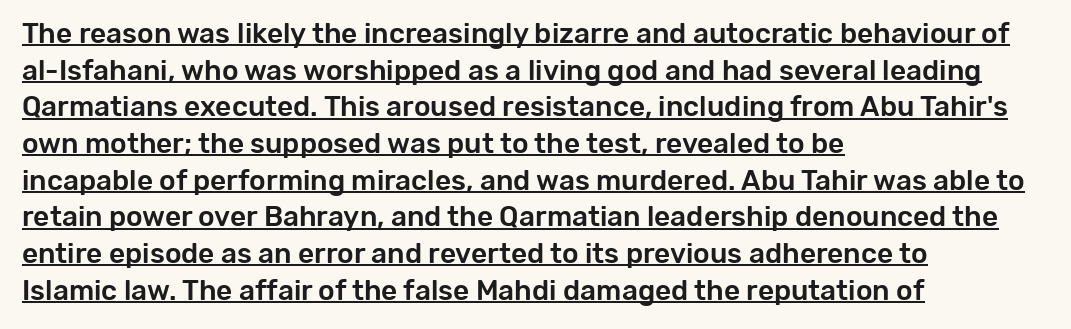
Honestly, the row spacing looks completely unremarkable. Default kerning and tracking; the words read as compact shapes. Underline: present. Do the characters align in a grid? No, the font is proportional. Stroke terminals: plain, sans-serif.
